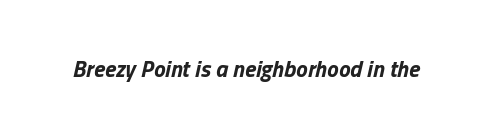
Q: Is the text bold? A: Yes.
Q: Is the text italic (slanted)? A: Yes, it leans right by about 13 degrees.
Q: Is the text underlined? A: No.
Q: Is the spacing between letters normal or unusually wide? A: Normal.
